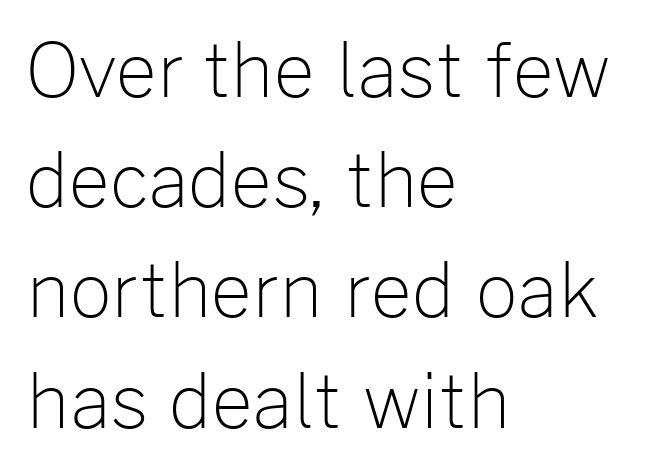
Look at the tracking — it's just the regular setting, nothing added. Does the type have serifs? No, each stem ends abruptly. Is the block centered? No — it sits flush against the left margin. Summary of vertical rhythm: regular, with standard interline spacing. Descender tails drop into unmarked territory. The weight tops out at a normal text grade.
